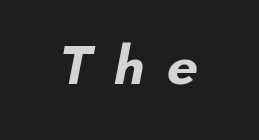
The image shows 55 px bold sans-serif type; set unusually wide letter spacing (+0.4 em), not underlined; low stroke contrast and a small x-height.
